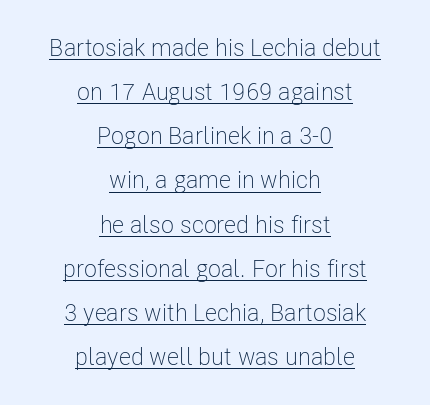
Between one letter and the next there's only the usual sliver of space. The lettering is marked with a stroke running underneath it. Rendered with straight, roman letterforms. Each line is balanced around a shared central axis.
